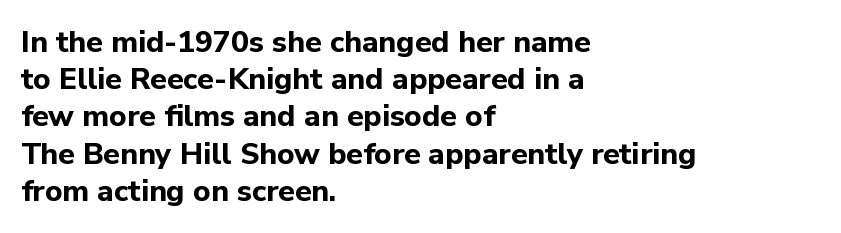
Strong, thick strokes mark this as bold type. You can tell it's not italic because the verticals are truly vertical. Unlike a traditional serif, this face leaves its strokes unadorned. Do the characters align in a grid? No, the font is proportional. Is the letter spacing exaggerated? No — it looks like the ordinary default. Bare-footed words on every line.
